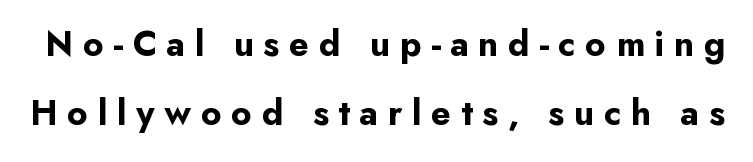
Caption: bold face, heavy strokes. Short note: letters widely spaced. No word sits above an underline. Note the varied advance widths — an 'i' is clearly narrower than an 'm'. Nope, no serifs anywhere on these letters. The lines are spread far apart with generous leading.
